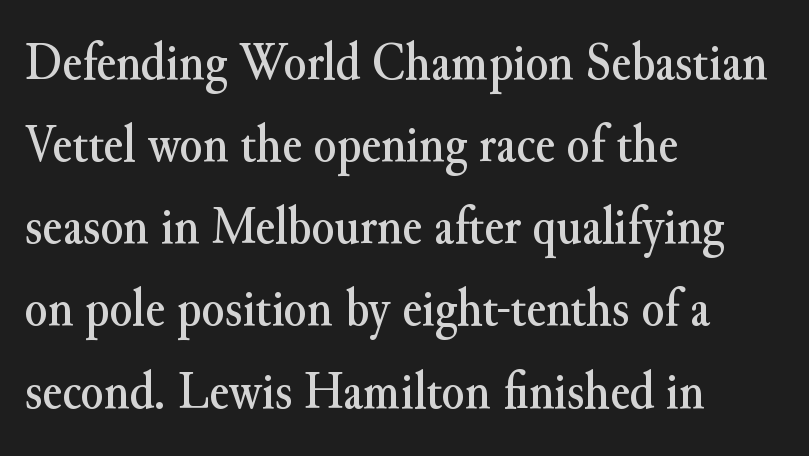
{"serif": "yes", "italic": "no", "width": "normal", "stroke_contrast": "medium", "x_height": "small", "monospaced": "no", "underline": "no", "align": "left", "line_spacing": "normal", "line_spacing_ratio": 1.55, "letter_spacing": "normal", "letter_spacing_em": 0.0, "glyph_px": 53}
